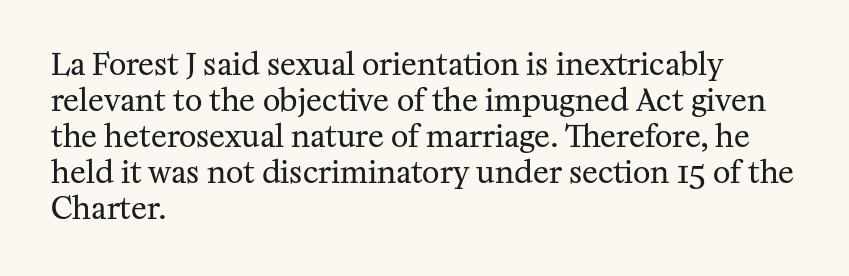
Note the varied advance widths — an 'i' is clearly narrower than an 'm'. In terms of letterform style, serifs are clearly present. Is the stroke heavy? The answer is a plain regular-or-lighter. Ascenders rise straight up at ninety degrees. Check the space under the baseline: it is left empty. The lines are quadded left.
